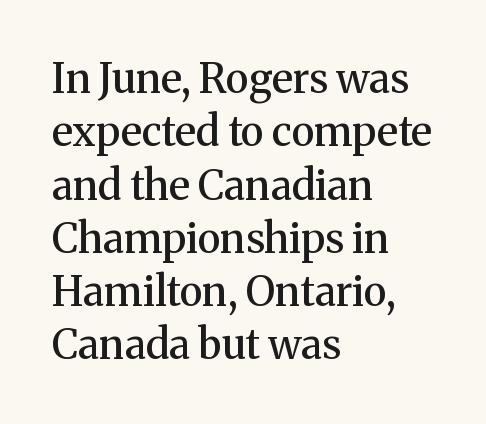
The image shows 41 px semibold serif type, upright; set left-aligned, normal line spacing (1.3x), normal letter spacing, not underlined; medium stroke contrast and a medium x-height.
